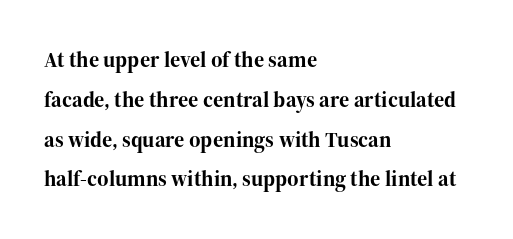
Teacher's note: observe the even left margin — that is flush-left alignment. The type is set solid horizontally, with unmodified tracking. When letters stand straight like this, we call the style roman or upright. A full-strength bold gives these letters their thick strokes. The space directly below the letters is spotless.
